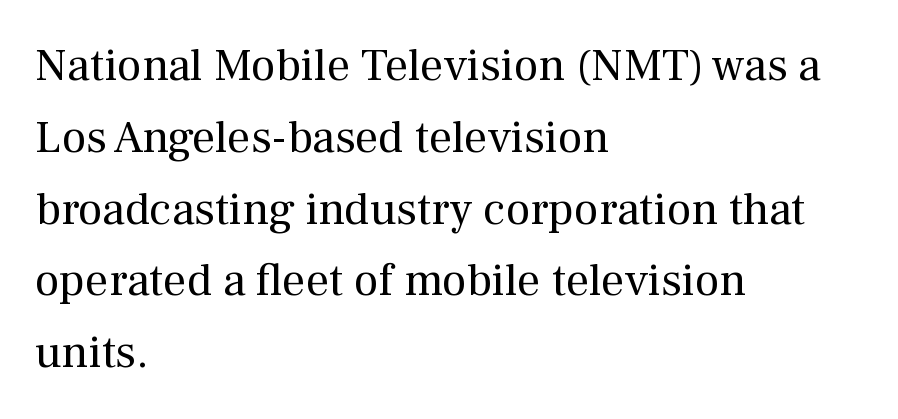
The letters carry serifs — small finishing strokes at the ends of their stems. Upright lettering throughout. In terms of letterspacing, this is plain default setting. The foot of each line stays bare and open. No chunkiness to these letters — they're not bold. A typesetter would call this proportional, since set widths differ per character.
